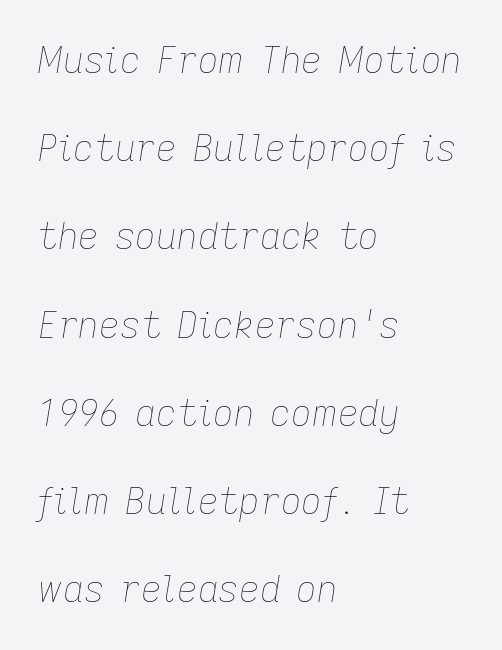
The image shows 36 px thin type, italic (leaning right); set left-aligned, loose line spacing (2.45x), normal letter spacing, not underlined; low stroke contrast and a medium x-height.
